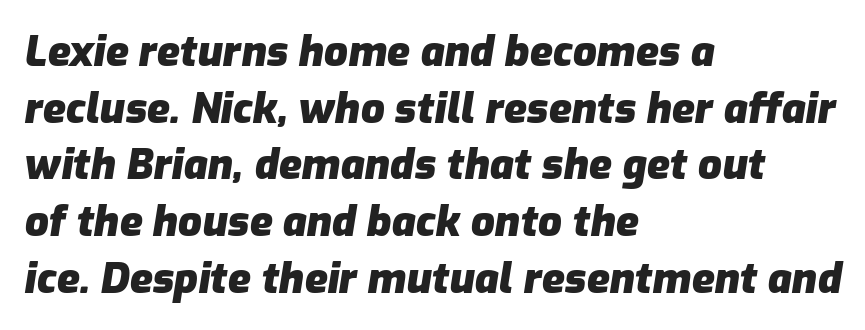
{"italic": "yes", "lean": "right", "slant_degrees": 9, "bold": "yes", "weight": "heavy", "width": "normal", "stroke_contrast": "low", "x_height": "medium", "monospaced": "no", "underline": "no", "align": "left", "line_spacing": "normal", "line_spacing_ratio": 1.35, "letter_spacing": "normal", "letter_spacing_em": 0.0, "glyph_px": 42}
